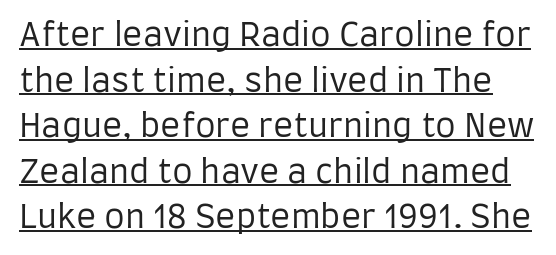
The face used here is proportionally spaced, like ordinary book or web type. If you drew a line through each stem, it would be perfectly vertical. Horizontal bands of white between lines are of average thickness. A typesetter would label this face a sans.
